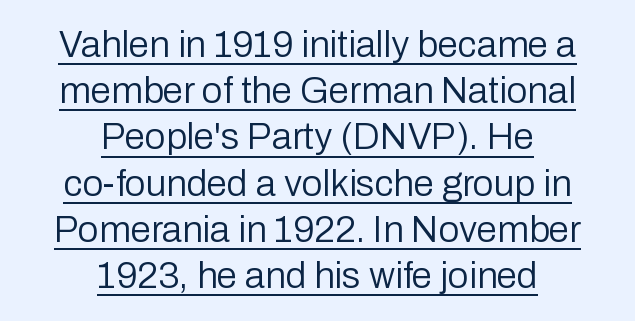
Q: Is the text bold? A: No.
Q: Is the text italic (slanted)? A: No, it is upright.
Q: Is the typeface a serif or a sans-serif typeface? A: Sans-serif.
Q: Is the text underlined? A: Yes.
Q: How is the paragraph aligned? A: Centered.
Q: Is the spacing between letters normal or unusually wide? A: Normal.
Q: Is the spacing between lines tight, normal or loose? A: Normal.
Q: Width (condensed, normal, or wide)? A: Normal.
Q: Stroke contrast? A: Low.
Q: x-height? A: Medium.
Q: Monospaced? A: No.
